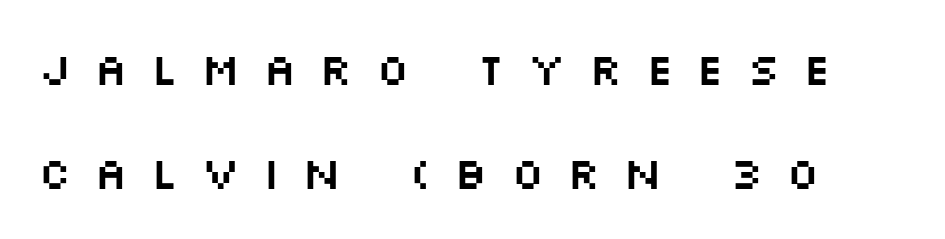
Q: Is the text italic (slanted)? A: No, it is upright.
Q: Is the typeface a serif or a sans-serif typeface? A: Sans-serif.
Q: Is the text underlined? A: No.
Q: How is the paragraph aligned? A: Left-aligned.
Q: Is the spacing between letters normal or unusually wide? A: Unusually wide.
Q: Is the spacing between lines tight, normal or loose? A: Loose.
Q: Width (condensed, normal, or wide)? A: Wide.
Q: Stroke contrast? A: Medium.
Q: x-height? A: Large.
Q: Monospaced? A: No.
